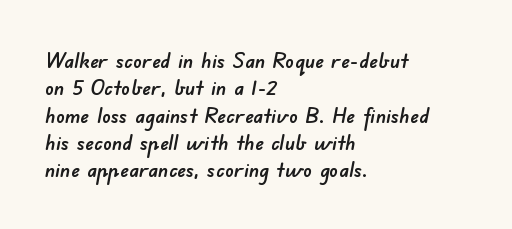
Which margin do the lines hug? The left one — the right edge is uneven. The space directly below the letters is spotless. Spacing between characters is what you'd get straight out of the box.
